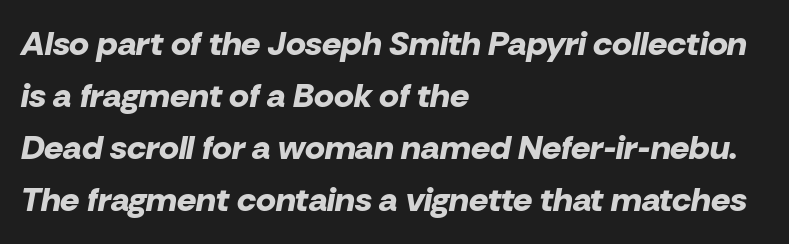
Q: Is the text bold? A: Yes.
Q: Is the text italic (slanted)? A: Yes, it leans right by about 10 degrees.
Q: Is the text underlined? A: No.
Q: How is the paragraph aligned? A: Left-aligned.
Q: Is the spacing between letters normal or unusually wide? A: Normal.
Q: Is the spacing between lines tight, normal or loose? A: Normal.
Q: Width (condensed, normal, or wide)? A: Normal.
Q: Stroke contrast? A: Low.
Q: x-height? A: Medium.
Q: Monospaced? A: No.
